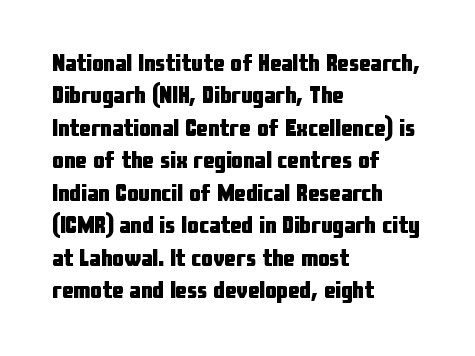
Q: Is the text bold? A: Yes.
Q: Is the text italic (slanted)? A: No, it is upright.
Q: Is the text underlined? A: No.
Q: How is the paragraph aligned? A: Left-aligned.
Q: Is the spacing between letters normal or unusually wide? A: Normal.
Q: Is the spacing between lines tight, normal or loose? A: Normal.
